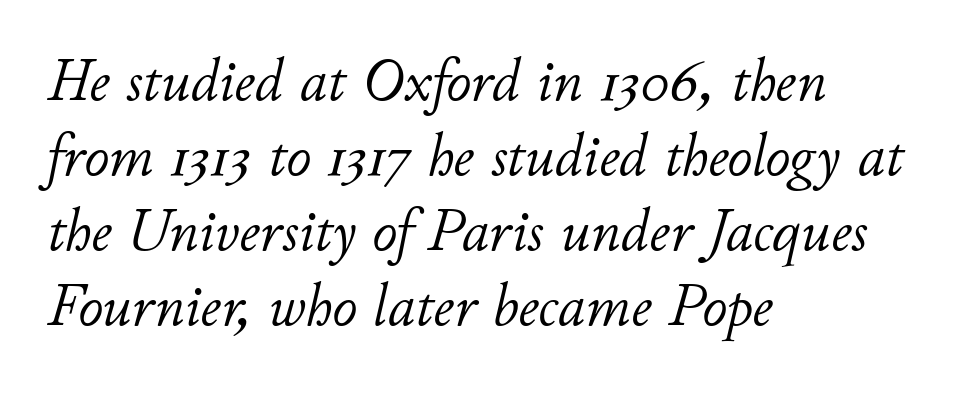
A classic flush-left, rag-right setting is used for this passage. Words float on clear page, feet unadorned. Observe the lean: these are italic letterforms. Proportional: the letters do not fall into vertical columns. Short note: letters normally spaced. Counters stay open thanks to moderate or lighter strokes.
